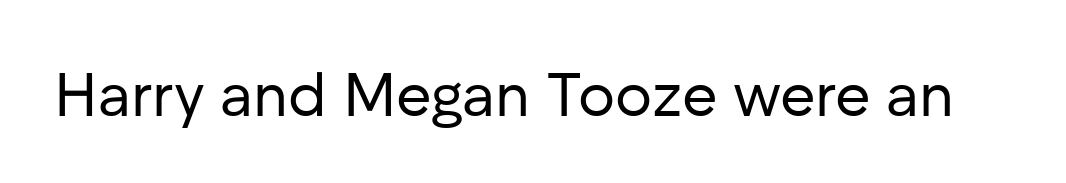
The image shows 61 px regular-weight sans-serif type, upright; set normal letter spacing, not underlined; low stroke contrast and a medium x-height.
